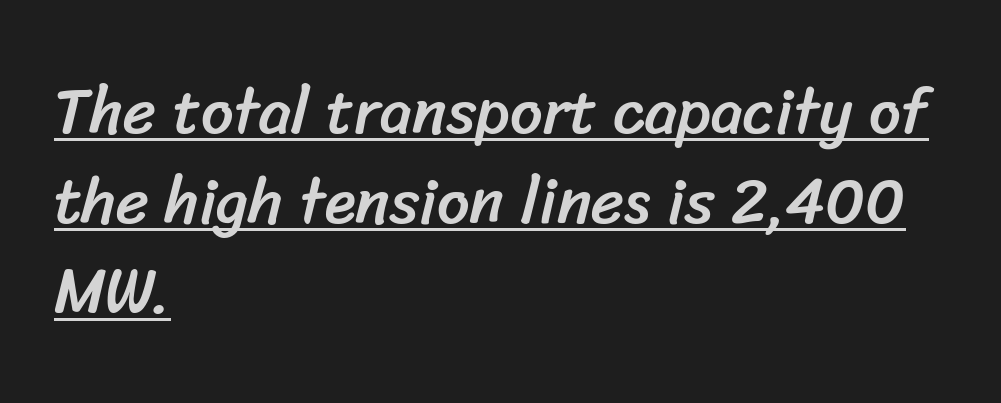
Font category for this specimen: sans-serif. The rendering uses natural spacing where letterforms have individual widths. The typesetter chose a ragged-right arrangement here. Words appear dense and cohesive because spacing is normal. The words here are underlined. Evenly set lines give the paragraph a standard silhouette.
